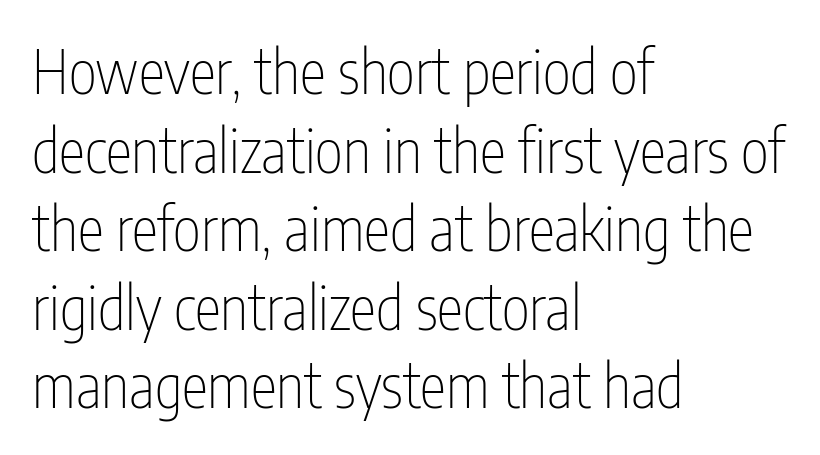
Q: Is the text bold? A: No.
Q: Is the text italic (slanted)? A: No, it is upright.
Q: Is the typeface a serif or a sans-serif typeface? A: Sans-serif.
Q: Is the text underlined? A: No.
Q: How is the paragraph aligned? A: Left-aligned.
Q: Is the spacing between letters normal or unusually wide? A: Normal.
Q: Is the spacing between lines tight, normal or loose? A: Normal.
Q: Width (condensed, normal, or wide)? A: Condensed.
Q: Stroke contrast? A: Low.
Q: x-height? A: Medium.
Q: Monospaced? A: No.
